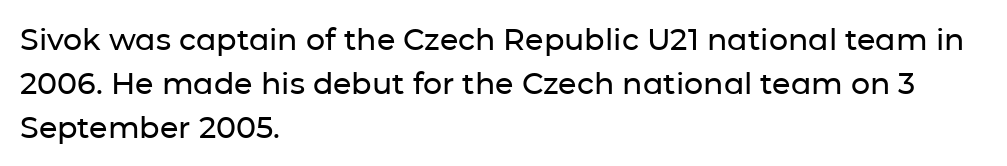
The image shows 30 px sans-serif type, upright; set left-aligned, normal line spacing (1.46x), normal letter spacing, not underlined; low stroke contrast and a medium x-height.
